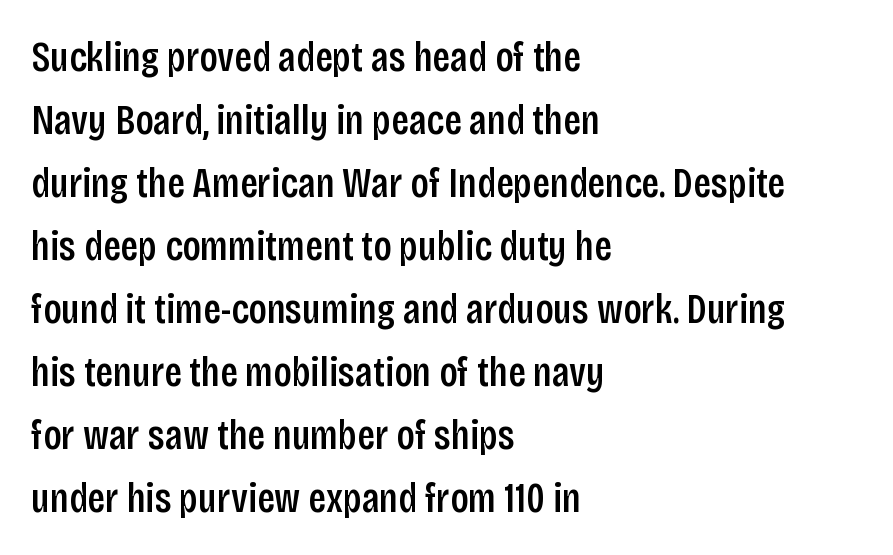
The image shows 42 px semibold, condensed sans-serif type, upright; set left-aligned, normal line spacing (1.5x), normal letter spacing, not underlined; low stroke contrast and a large x-height.
